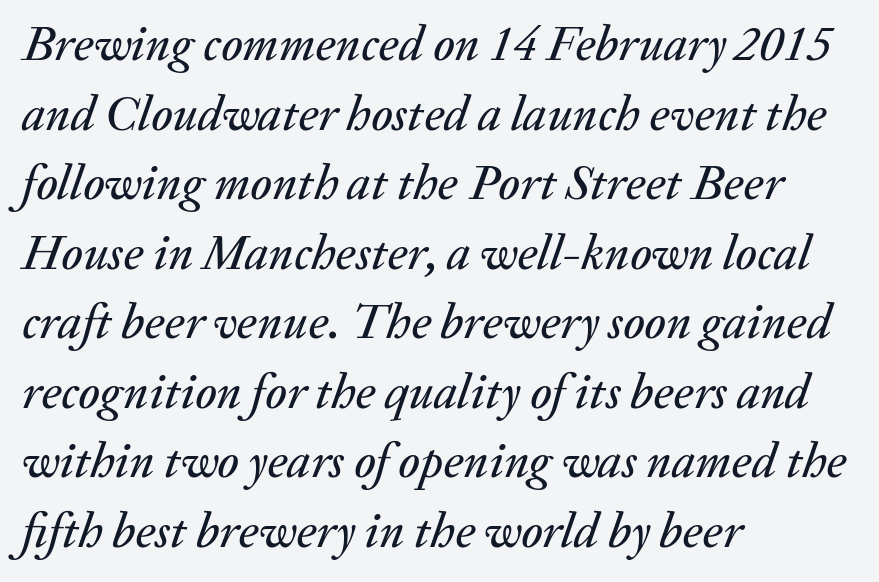
{"italic": "yes", "lean": "right", "slant_degrees": 20, "width": "normal", "stroke_contrast": "medium", "x_height": "medium", "monospaced": "no", "underline": "no", "align": "left", "line_spacing": "normal", "line_spacing_ratio": 1.42, "letter_spacing": "normal", "letter_spacing_em": 0.0, "glyph_px": 49}
